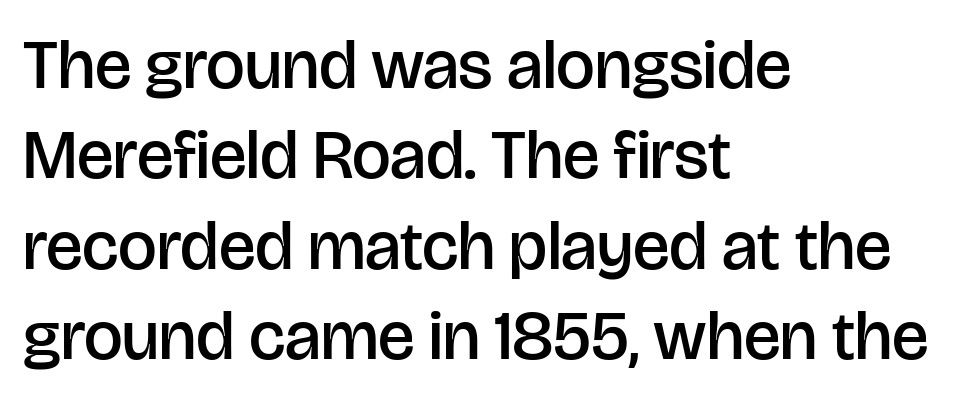
The image shows 69 px semibold sans-serif type, upright; set left-aligned, normal line spacing (1.31x), normal letter spacing, not underlined; low stroke contrast and a large x-height.
